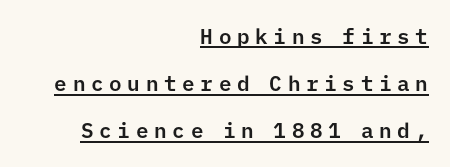
Whoever set this chose breathing room over compactness in the vertical rhythm. The lettering is marked with a stroke running underneath it. These lines stack with their right ends in a neat column. There is plenty of visible air inserted between adjacent glyphs. In terms of posture, this sample is upright.
